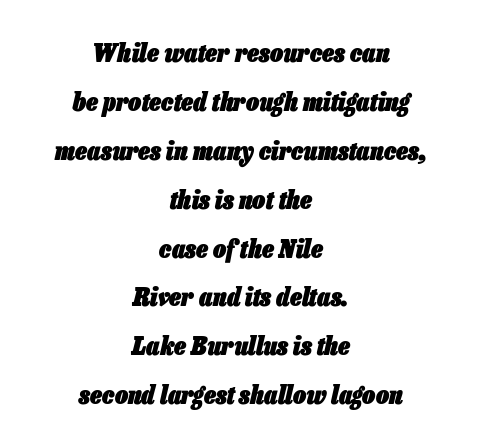
{"italic": "yes", "lean": "right", "slant_degrees": 13, "bold": "yes", "underline": "no", "align": "center", "line_spacing_ratio": 1.88, "letter_spacing": "normal", "letter_spacing_em": 0.0, "glyph_px": 26}
